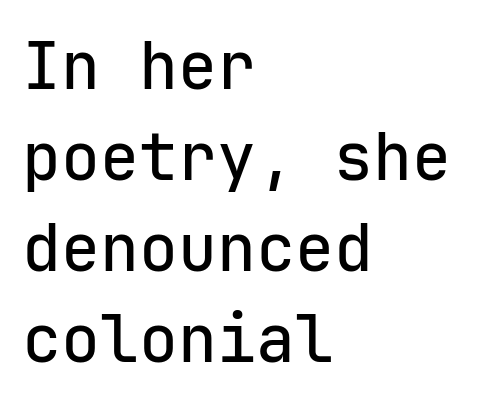
{"serif": "no", "italic": "no", "width": "normal", "stroke_contrast": "low", "x_height": "medium", "monospaced": "yes", "underline": "no", "align": "left", "line_spacing": "normal", "line_spacing_ratio": 1.4, "letter_spacing": "normal", "letter_spacing_em": 0.0, "glyph_px": 65}
